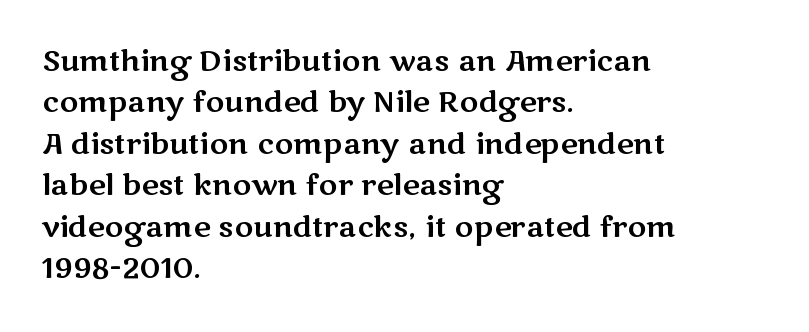
{"serif": "no", "italic": "no", "width": "wide", "stroke_contrast": "medium", "x_height": "medium", "monospaced": "no", "underline": "no", "align": "left", "line_spacing": "normal", "line_spacing_ratio": 1.43, "letter_spacing": "normal", "letter_spacing_em": 0.0, "glyph_px": 29}
